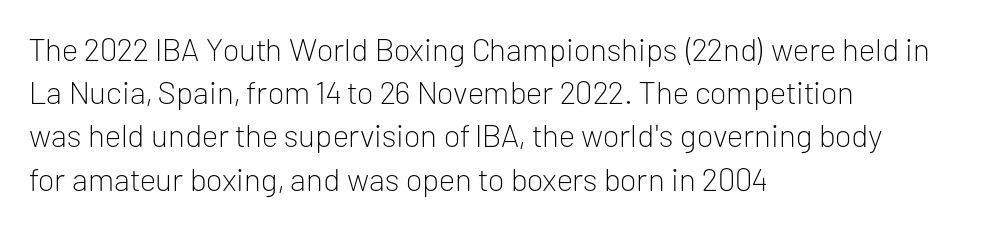
Ink coverage per letter is moderate at most. This sample uses a sans-serif face. This is the regular roman posture of the typeface. Just letters on the line, the space beneath them empty. Quick note: interline space is typical.
